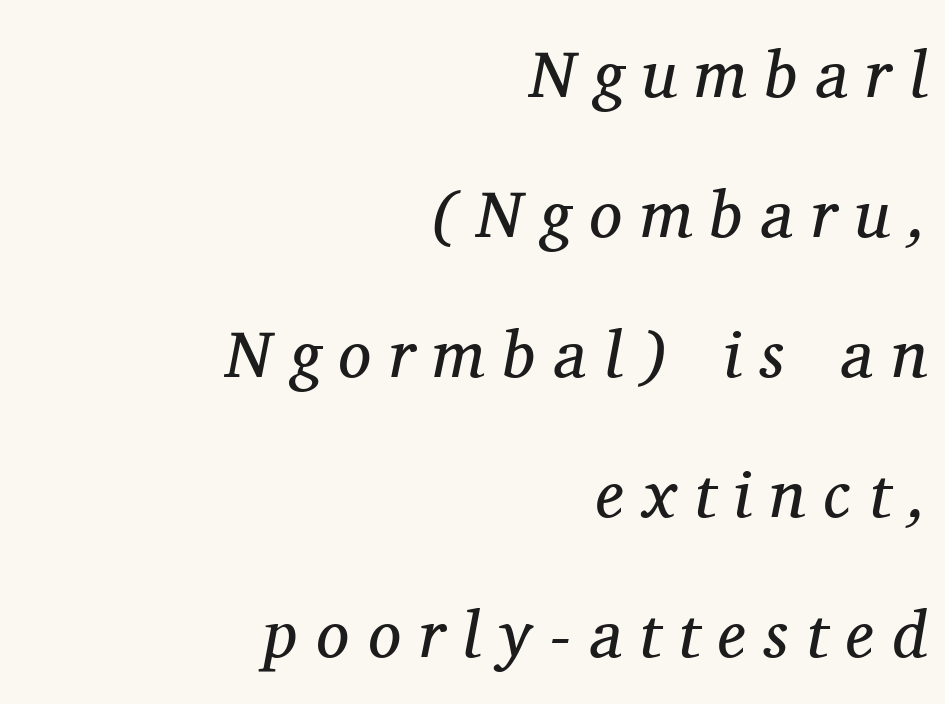
{"serif": "yes", "italic": "yes", "lean": "right", "slant_degrees": 11, "bold": "no", "weight": "regular", "width": "normal", "stroke_contrast": "medium", "x_height": "medium", "monospaced": "no", "underline": "no", "align": "right", "line_spacing": "loose", "line_spacing_ratio": 2.12, "letter_spacing": "wide", "letter_spacing_em": 0.28, "glyph_px": 66}
